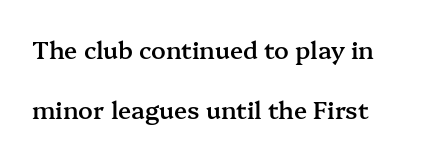
The image shows 24 px text type, upright; set left-aligned, loose line spacing (2.48x), normal letter spacing, not underlined.
